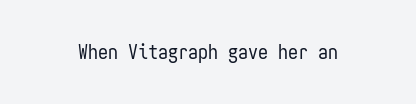
Posture: upright roman. Short note: letters normally spaced. The weight would be labelled regular, book, light, or lighter still. Lines of text with bare space underneath.
